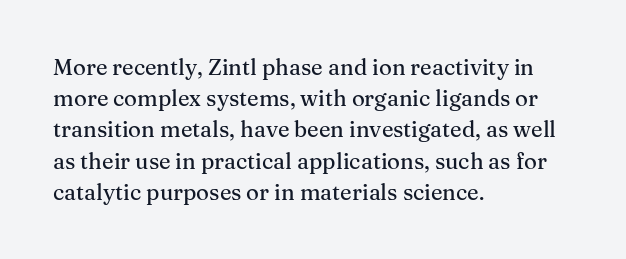
The image shows 22 px text type, upright; set left-aligned, normal line spacing (1.42x), normal letter spacing, not underlined.
